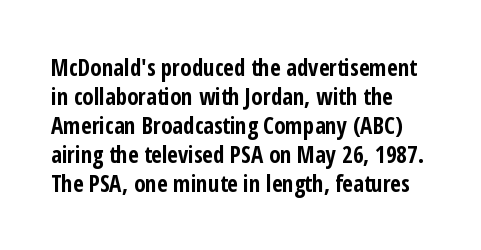
Q: Is the text bold? A: Yes.
Q: Is the text italic (slanted)? A: No, it is upright.
Q: Is the text underlined? A: No.
Q: Is the spacing between letters normal or unusually wide? A: Normal.
Q: Is the spacing between lines tight, normal or loose? A: Normal.
